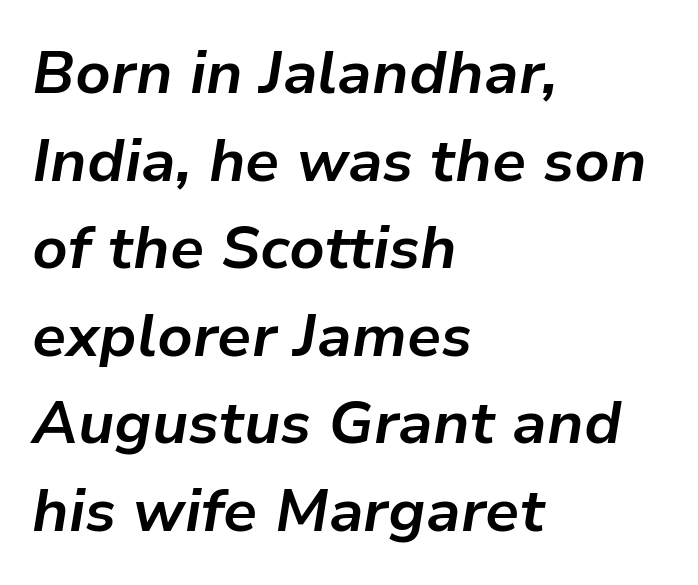
The image shows 60 px bold type, italic (leaning right); set left-aligned, normal line spacing (1.46x), normal letter spacing, not underlined; low stroke contrast and a medium x-height.
